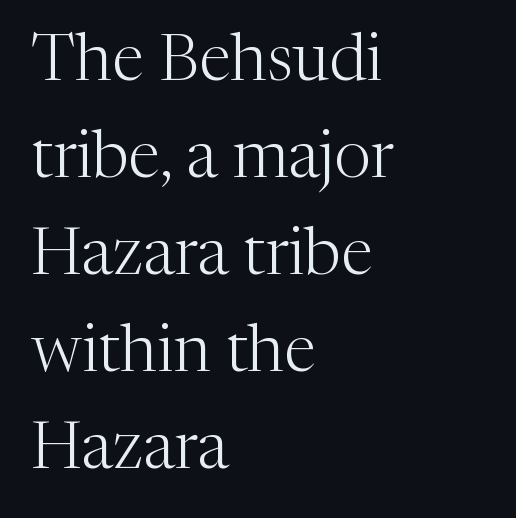
The image shows 66 px light serif type, upright; set left-aligned, normal line spacing (1.47x), normal letter spacing, not underlined; medium stroke contrast and a medium x-height.
